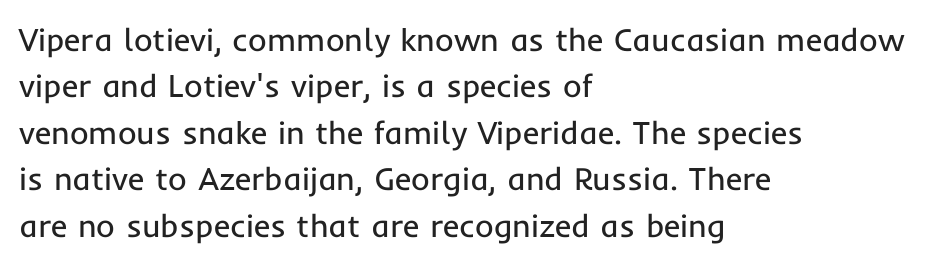
Q: Is the text bold? A: No.
Q: Is the text italic (slanted)? A: No, it is upright.
Q: Is the typeface a serif or a sans-serif typeface? A: Sans-serif.
Q: Is the text underlined? A: No.
Q: How is the paragraph aligned? A: Left-aligned.
Q: Is the spacing between letters normal or unusually wide? A: Normal.
Q: Is the spacing between lines tight, normal or loose? A: Normal.
Q: Width (condensed, normal, or wide)? A: Normal.
Q: Stroke contrast? A: Low.
Q: x-height? A: Medium.
Q: Monospaced? A: No.
